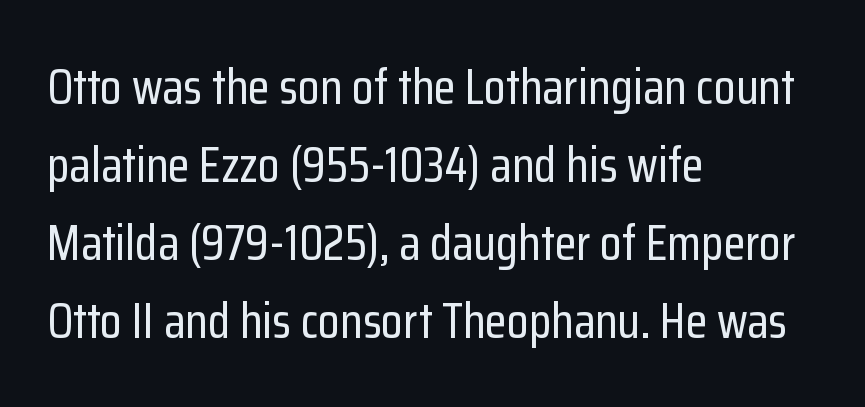
Style check: upright. The characters display no serif detailing; their extremities are plain. Is there much room between lines? A standard amount, neither cramped nor airy. The face used here is proportionally spaced, like ordinary book or web type.
